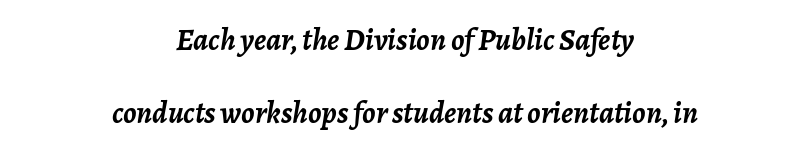
The image shows 31 px semibold type, italic (leaning right); set centered, loose line spacing (2.34x), normal letter spacing, not underlined; low stroke contrast and a medium x-height.
